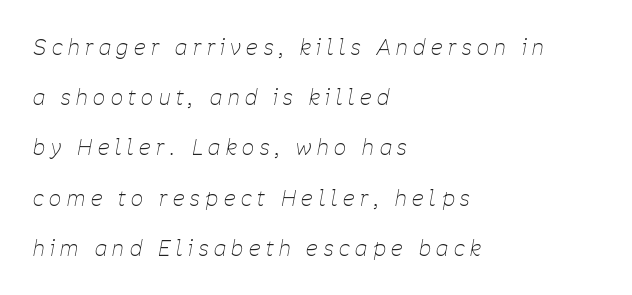
Emphasis-style slanted type is in use. A classic flush-left, rag-right setting is used for this passage. The passage shown is not underscored anywhere. The font is comparable to plain body text, perhaps lighter. This sample trades compactness for vertical openness between lines. Glyph-to-glyph distance is far greater than everyday printed text.
